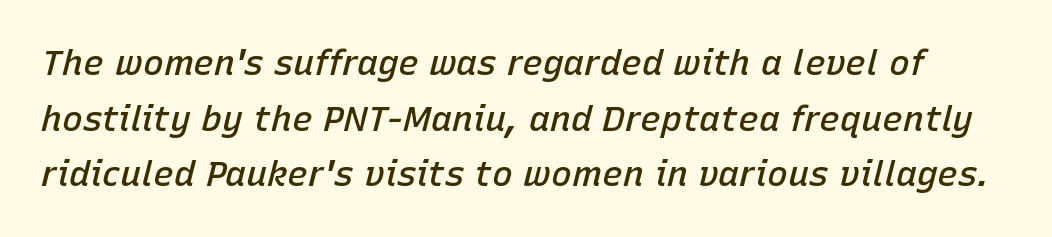
{"italic": "yes", "lean": "right", "slant_degrees": 15, "bold": "semi", "weight": "semibold", "width": "normal", "stroke_contrast": "low", "x_height": "medium", "monospaced": "no", "underline": "no", "line_spacing": "normal", "line_spacing_ratio": 1.59, "letter_spacing": "normal", "letter_spacing_em": 0.0, "glyph_px": 35}
